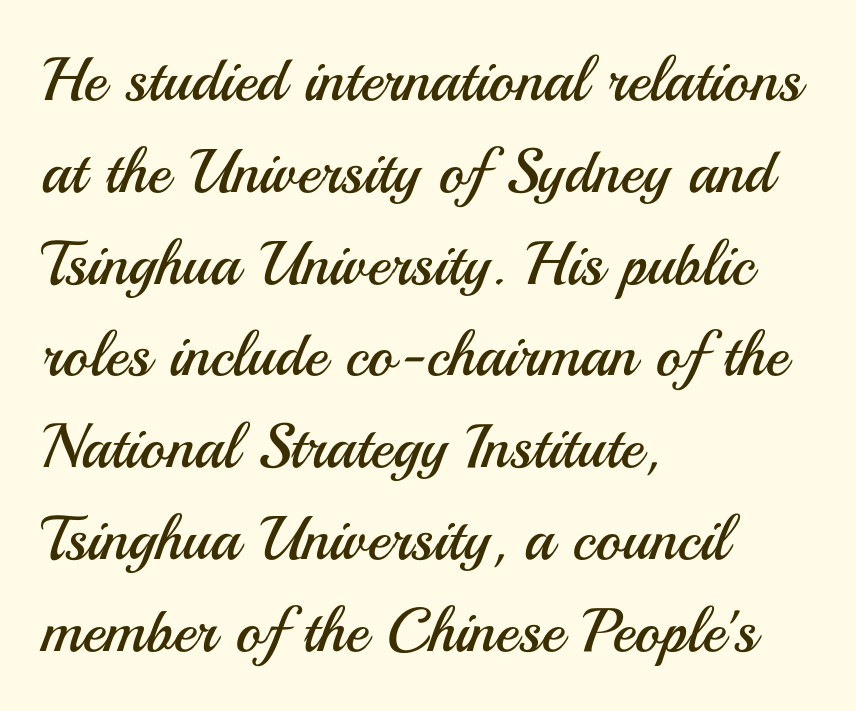
Stroke terminals: plain, sans-serif. The letters sit at their default tracking, neither squeezed nor spread. Varying glyph widths throughout — classic text-font behaviour. Compared with typical paragraphs, the rows here are spaced about the same. The cut favours lightness, reaching ordinary text weight at its darkest.
